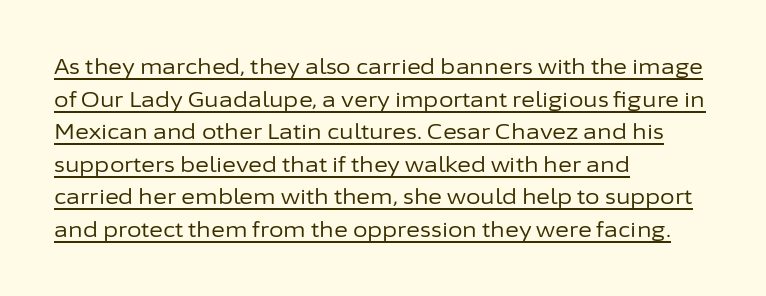
The image shows 21 px text type, upright; set left-aligned, normal line spacing (1.55x), normal letter spacing, underlined.
